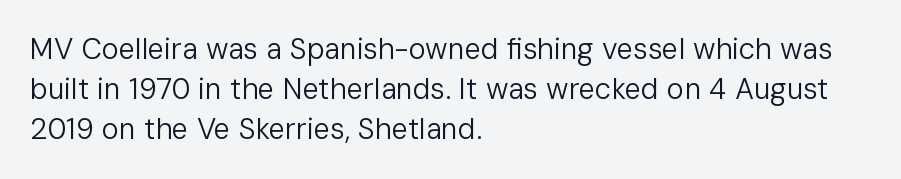
The image shows 29 px regular-weight sans-serif type, upright; set left-aligned, normal line spacing (1.38x), normal letter spacing, not underlined; low stroke contrast and a medium x-height.
